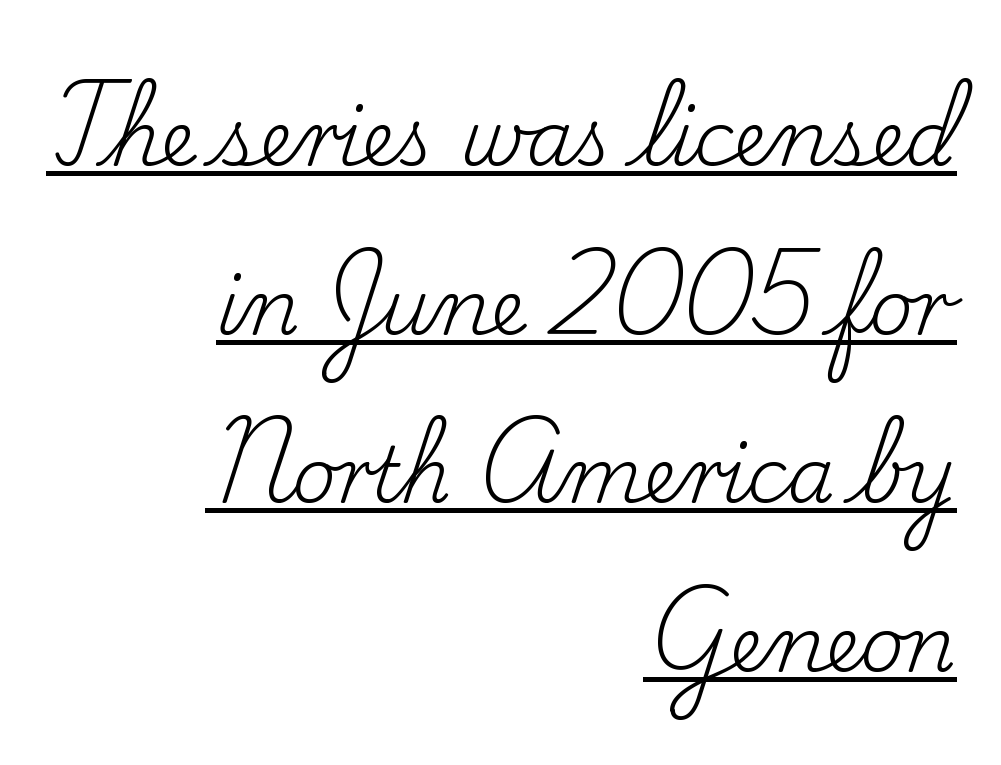
Q: Is the text bold? A: No.
Q: Is the text italic (slanted)? A: Yes.
Q: Is the typeface a serif or a sans-serif typeface? A: Serif.
Q: Is the text underlined? A: Yes.
Q: How is the paragraph aligned? A: Right-aligned.
Q: Is the spacing between letters normal or unusually wide? A: Normal.
Q: Is the spacing between lines tight, normal or loose? A: Loose.
Q: Width (condensed, normal, or wide)? A: Normal.
Q: Stroke contrast? A: Low.
Q: x-height? A: Small.
Q: Monospaced? A: No.
